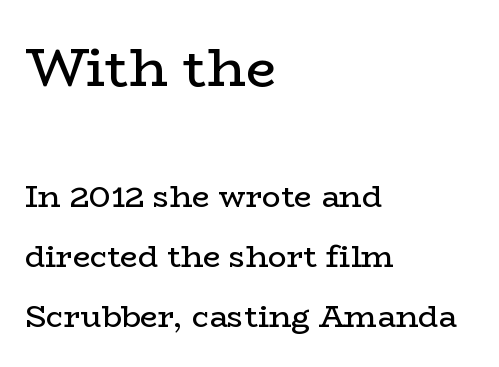
Letter spacing: default. A bare baseline throughout the passage. Leftover space on each line is placed entirely after the last word. Posture: straight, roman, zero tilt. Do the characters align in a grid? No, the font is proportional. Regarding serifs, this sample has them.
